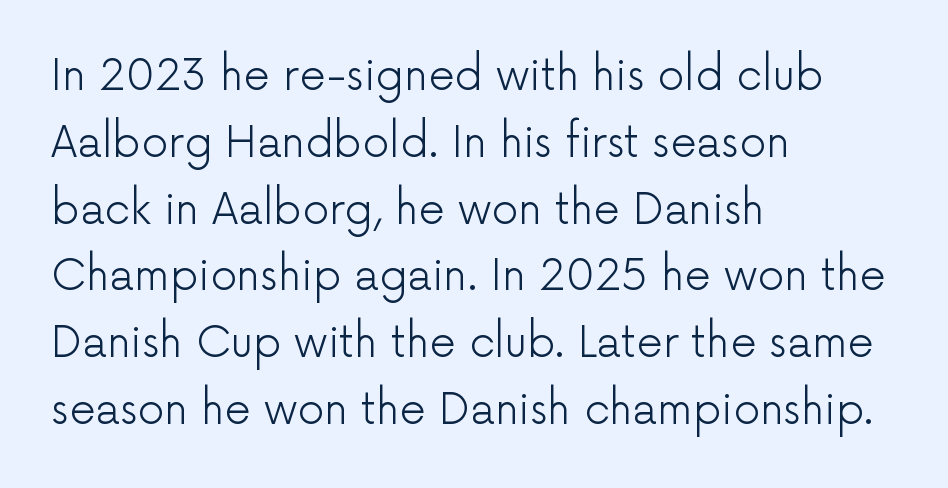
{"serif": "no", "italic": "no", "bold": "no", "weight": "light", "width": "normal", "stroke_contrast": "low", "x_height": "medium", "monospaced": "no", "underline": "no", "align": "left", "line_spacing": "normal", "line_spacing_ratio": 1.59, "letter_spacing": "normal", "letter_spacing_em": 0.0, "glyph_px": 42}
